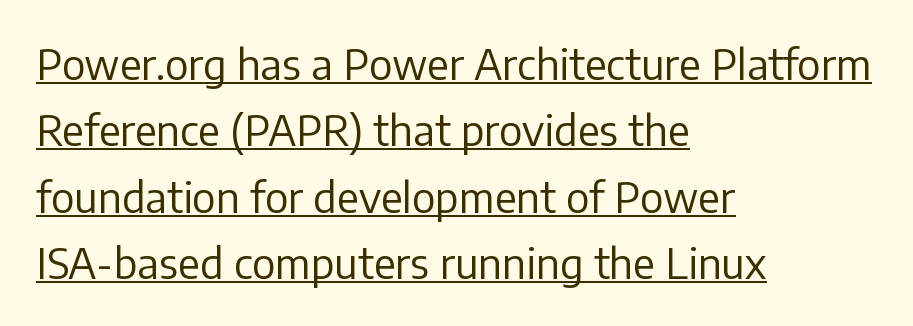
Serifs: no, the terminals of the letterforms are clean. The font's upright variant was chosen for this text. Ink coverage per letter is moderate at most. The ragged edge is on the right, which tells us the setting is flush left.
